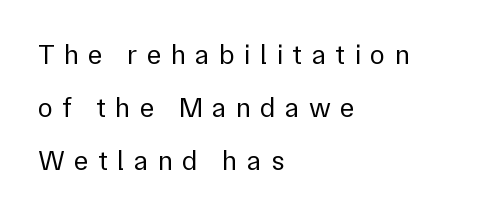
The image shows 28 px regular-weight sans-serif type, upright; set left-aligned, line spacing 1.89x, unusually wide letter spacing (+0.33 em), not underlined; a medium x-height.
